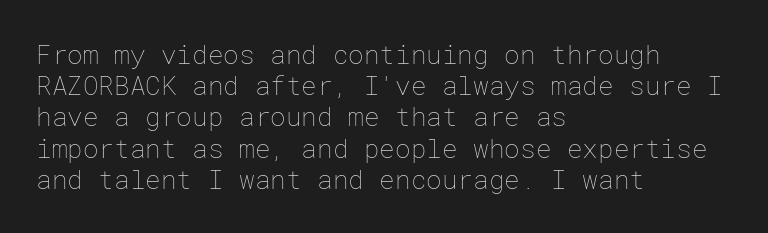
The image shows 26 px text type, upright; set left-aligned, line spacing 1.2x, normal letter spacing, not underlined.
